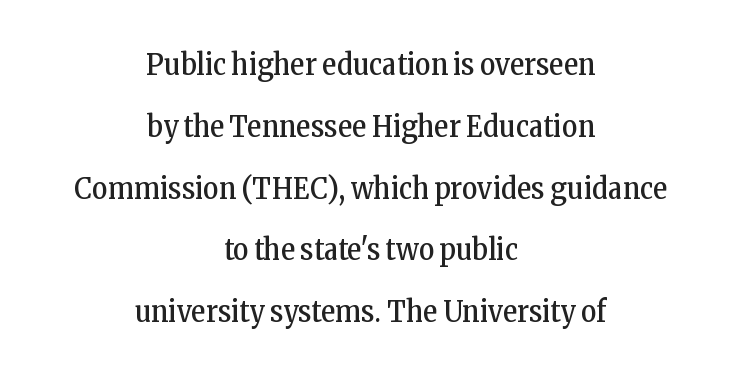
The image shows 30 px regular-weight, condensed serif type, upright; set centered, loose line spacing (2.06x), normal letter spacing, not underlined; low stroke contrast and a medium x-height.
